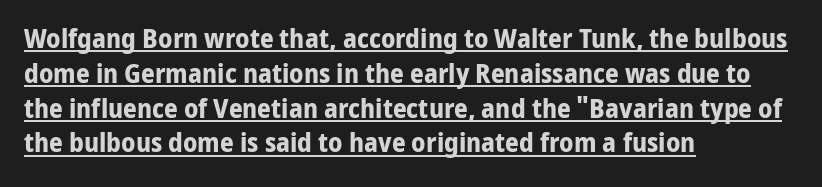
Q: Is the text bold? A: Yes.
Q: Is the text italic (slanted)? A: No, it is upright.
Q: Is the text underlined? A: Yes.
Q: How is the paragraph aligned? A: Left-aligned.
Q: Is the spacing between letters normal or unusually wide? A: Normal.
Q: Is the spacing between lines tight, normal or loose? A: Normal.
